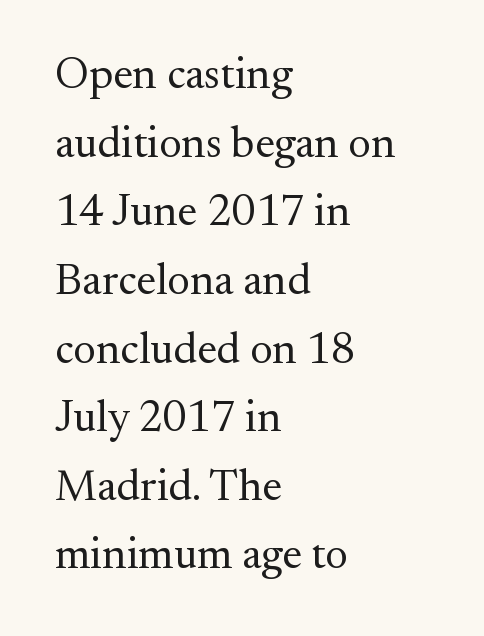
Summary of weight: not heavy and not bold. Does the type have serifs? Yes, each stem ends in a small foot. Think of a printed novel: that variable character pitch is what you see here. The strip under each line holds only bare page. The lettering stays uniformly vertical, giving the passage a roman look.
